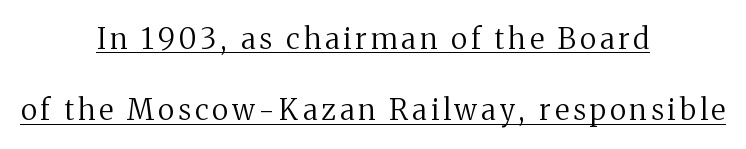
Q: Is the text bold? A: No.
Q: Is the text italic (slanted)? A: No, it is upright.
Q: Is the typeface a serif or a sans-serif typeface? A: Serif.
Q: Is the text underlined? A: Yes.
Q: How is the paragraph aligned? A: Centered.
Q: Is the spacing between lines tight, normal or loose? A: Loose.
Q: Width (condensed, normal, or wide)? A: Normal.
Q: Stroke contrast? A: Medium.
Q: x-height? A: Medium.
Q: Monospaced? A: No.
